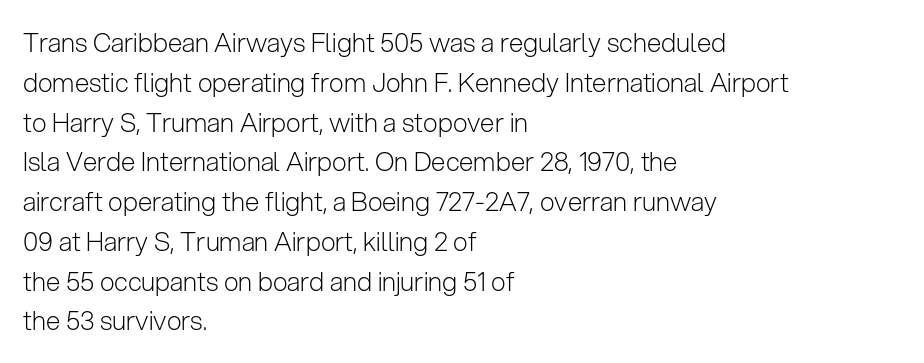
The image shows 26 px text type, upright; set left-aligned, normal line spacing (1.53x), normal letter spacing, not underlined.
